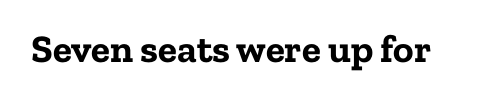
The image shows 39 px bold serif type, upright; set normal letter spacing, not underlined; low stroke contrast and a medium x-height.
